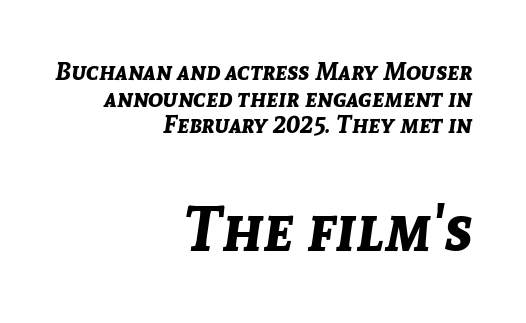
Q: Is the text bold? A: Yes.
Q: Is the text italic (slanted)? A: Yes, it leans right by about 8 degrees.
Q: Is the text underlined? A: No.
Q: How is the paragraph aligned? A: Right-aligned.
Q: Is the spacing between letters normal or unusually wide? A: Normal.
Q: Is the spacing between lines tight, normal or loose? A: Tight.
Q: Which block of text is set in a larger size, the first (top) or the second (bottom)? A: The second (bottom) one.
Q: Width (condensed, normal, or wide)? A: Normal.
Q: Stroke contrast? A: Low.
Q: x-height? A: Medium.
Q: Monospaced? A: No.
